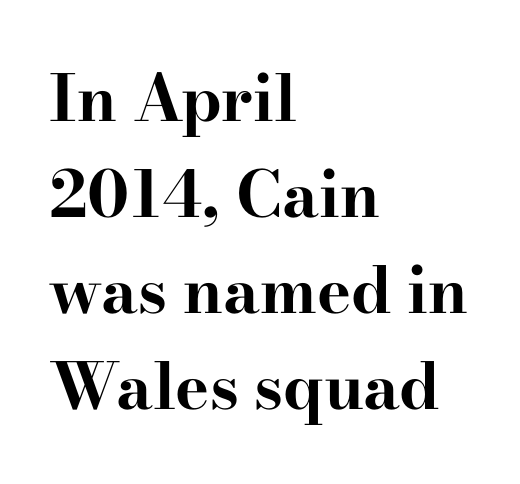
The image shows 64 px bold, wide serif type, upright; set left-aligned, normal line spacing (1.5x), normal letter spacing, not underlined; high stroke contrast and a small x-height.
